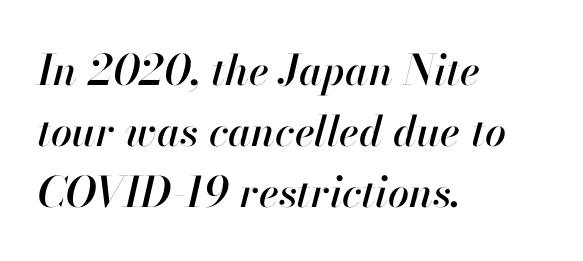
{"italic": "yes", "lean": "right", "slant_degrees": 13, "width": "normal", "stroke_contrast": "high", "x_height": "small", "monospaced": "no", "underline": "no", "align": "left", "line_spacing": "normal", "line_spacing_ratio": 1.45, "letter_spacing": "normal", "letter_spacing_em": 0.0, "glyph_px": 42}
